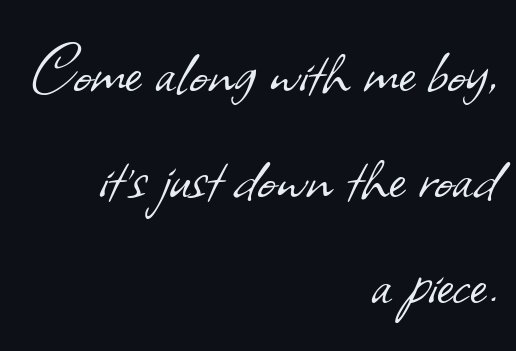
Q: Is the text bold? A: No.
Q: Is the typeface a serif or a sans-serif typeface? A: Sans-serif.
Q: Is the text underlined? A: No.
Q: How is the paragraph aligned? A: Right-aligned.
Q: Is the spacing between letters normal or unusually wide? A: Normal.
Q: Is the spacing between lines tight, normal or loose? A: Normal.
Q: Width (condensed, normal, or wide)? A: Normal.
Q: Stroke contrast? A: Low.
Q: x-height? A: Small.
Q: Monospaced? A: No.
